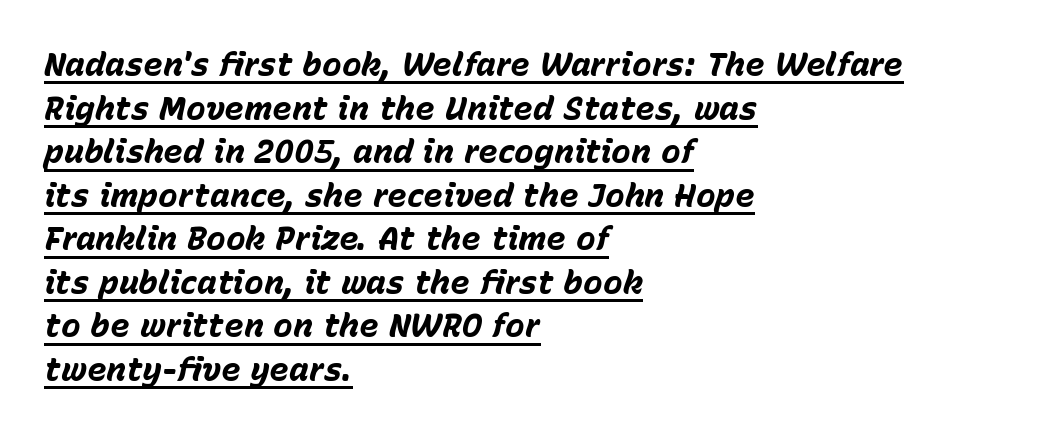
Quick note: italic. Underlined type. The passage shown is emphatically bold. Note the varied advance widths — an 'i' is clearly narrower than an 'm'. Evenly set lines give the paragraph a standard silhouette.
